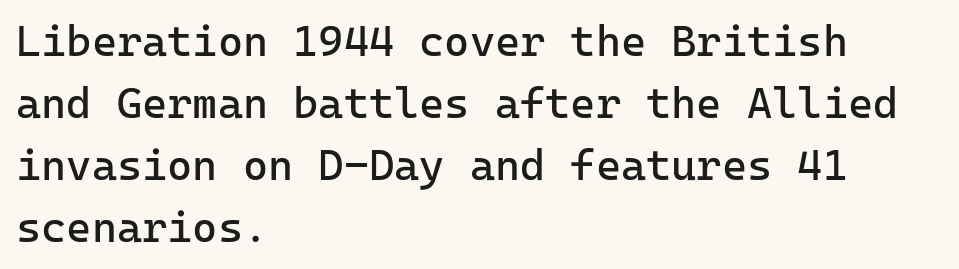
Q: Is the text bold? A: No.
Q: Is the text italic (slanted)? A: No, it is upright.
Q: Is the typeface a serif or a sans-serif typeface? A: Sans-serif.
Q: Is the text underlined? A: No.
Q: How is the paragraph aligned? A: Left-aligned.
Q: Is the spacing between letters normal or unusually wide? A: Normal.
Q: Is the spacing between lines tight, normal or loose? A: Normal.
Q: Width (condensed, normal, or wide)? A: Normal.
Q: Stroke contrast? A: Low.
Q: x-height? A: Medium.
Q: Monospaced? A: Yes.
